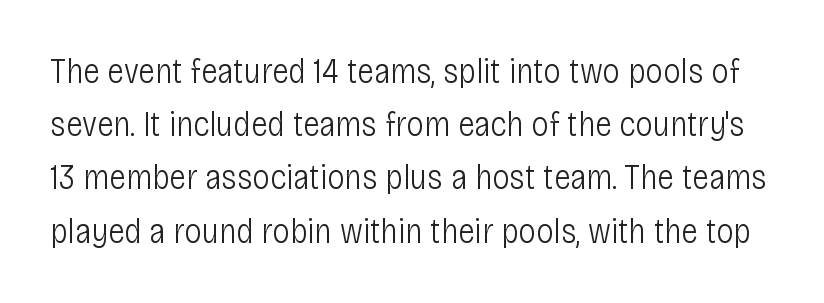
The lettering stays uniformly vertical, giving the passage a roman look. Glyph-to-glyph distance matches everyday printed text. Letters have the restrained weight of plain body copy at most. Clear beneath every line of the passage. Serifs: no, the terminals of the letterforms are clean.
